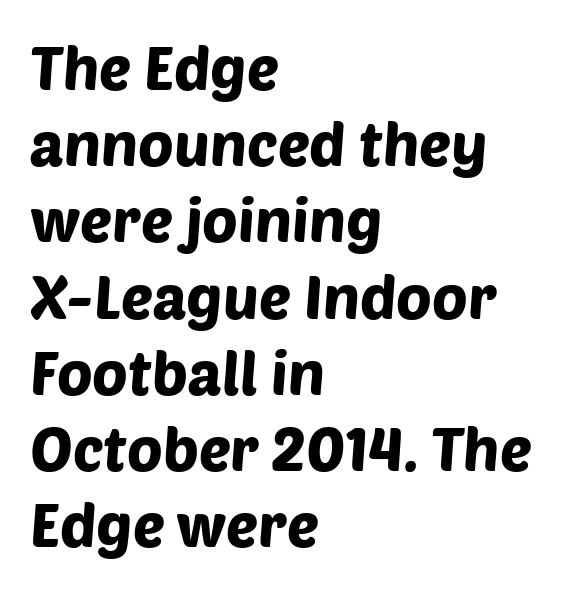
Q: Is the typeface a serif or a sans-serif typeface? A: Sans-serif.
Q: Is the text underlined? A: No.
Q: How is the paragraph aligned? A: Left-aligned.
Q: Is the spacing between letters normal or unusually wide? A: Normal.
Q: Is the spacing between lines tight, normal or loose? A: Normal.
Q: Width (condensed, normal, or wide)? A: Normal.
Q: Stroke contrast? A: Low.
Q: x-height? A: Large.
Q: Monospaced? A: No.
